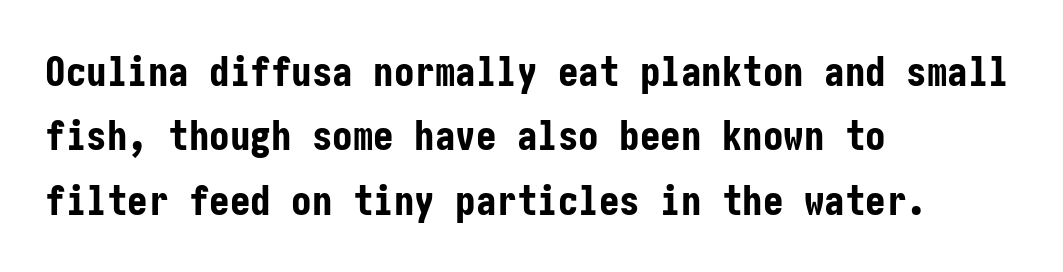
{"serif": "no", "italic": "no", "bold": "yes", "weight": "bold", "width": "condensed", "stroke_contrast": "low", "x_height": "medium", "underline": "no", "align": "left", "line_spacing": "normal", "line_spacing_ratio": 1.57, "letter_spacing": "normal", "letter_spacing_em": 0.0, "glyph_px": 41}
